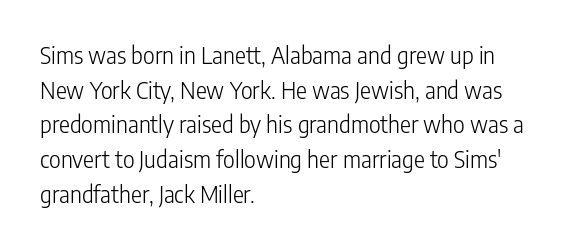
Q: Is the text bold? A: No.
Q: Is the text italic (slanted)? A: No, it is upright.
Q: Is the text underlined? A: No.
Q: How is the paragraph aligned? A: Left-aligned.
Q: Is the spacing between letters normal or unusually wide? A: Normal.
Q: Is the spacing between lines tight, normal or loose? A: Normal.
